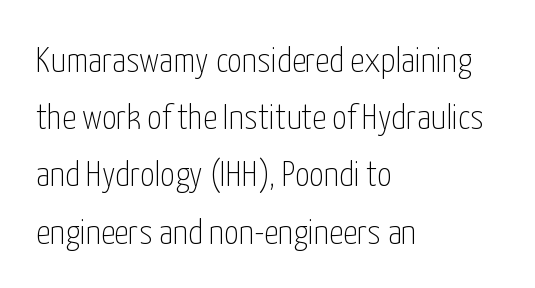
Leftover space on each line is placed entirely after the last word. It's the straight-up-and-down kind of type. The tracking reads as untouched default to a designer's eye. The letters look calm and open, with moderate or lighter stems.
